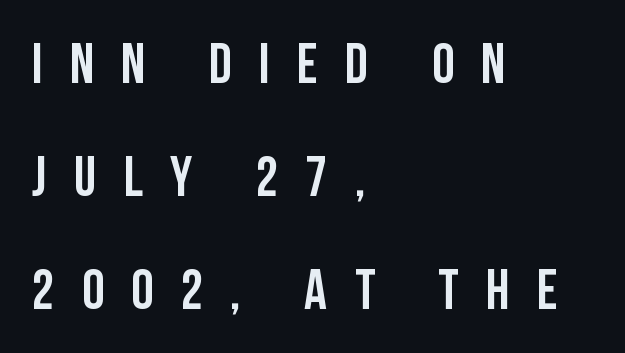
{"serif": "no", "italic": "no", "width": "condensed", "stroke_contrast": "low", "x_height": "large", "monospaced": "no", "underline": "no", "align": "left", "line_spacing": "loose", "line_spacing_ratio": 2.02, "letter_spacing": "wide", "letter_spacing_em": 0.49, "glyph_px": 56}
